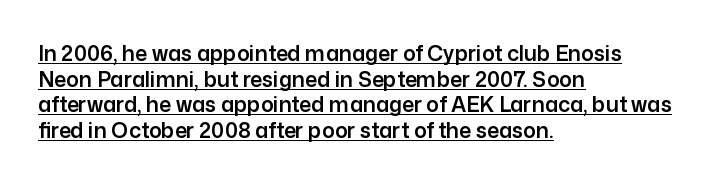
{"italic": "no", "underline": "yes", "align": "left", "line_spacing_ratio": 1.22, "letter_spacing": "normal", "letter_spacing_em": 0.0, "glyph_px": 21}
